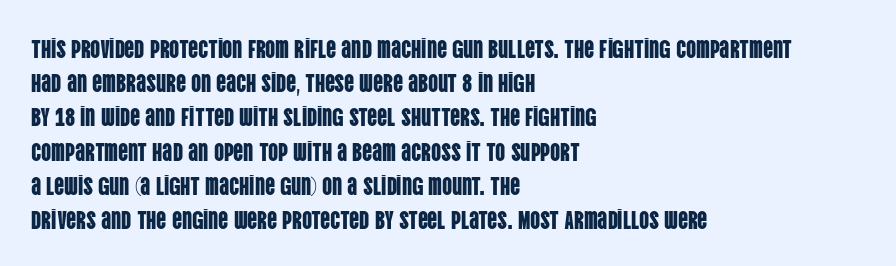
The lettering holds an erect, upright posture throughout. Nobody drew a line under any word here. This rendering uses left alignment, leaving the right contour irregular. Each new line begins a customary step beneath the previous one. Students, note that the glyphs here touch the page at normal intervals.
